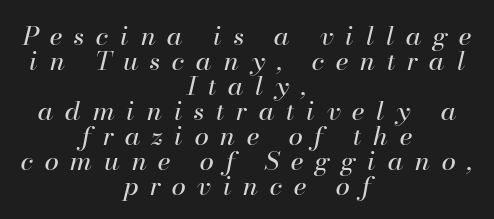
{"italic": "yes", "lean": "right", "slant_degrees": 13, "bold": "no", "underline": "no", "align": "center", "line_spacing": "tight", "line_spacing_ratio": 0.96, "letter_spacing": "wide", "letter_spacing_em": 0.45, "glyph_px": 26}
